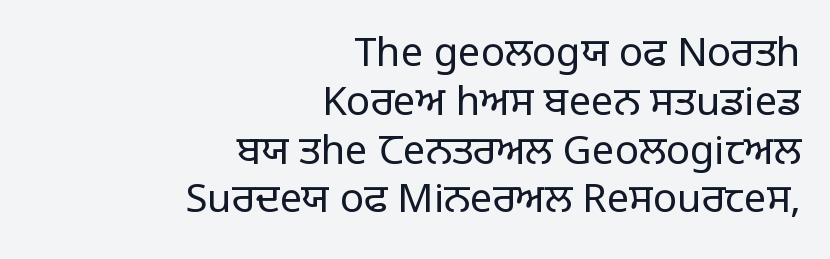
The image shows 40 px regular-weight sans-serif type, upright; set right-aligned, line spacing 1.22x, normal letter spacing, not underlined; low stroke contrast and a large x-height.
